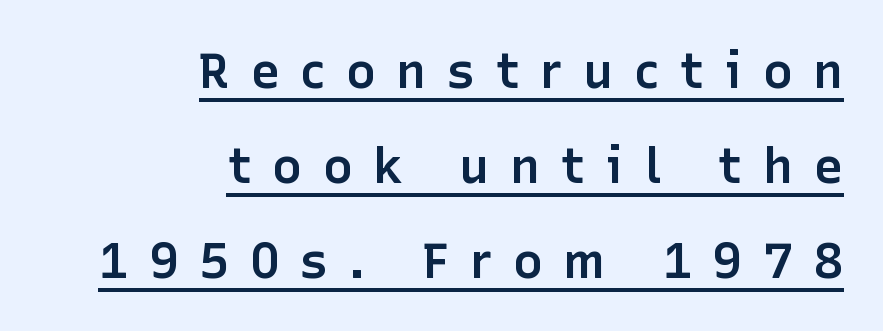
Q: Is the text bold? A: Semi-bold.
Q: Is the text italic (slanted)? A: No, it is upright.
Q: Is the typeface a serif or a sans-serif typeface? A: Sans-serif.
Q: Is the text underlined? A: Yes.
Q: How is the paragraph aligned? A: Right-aligned.
Q: Is the spacing between letters normal or unusually wide? A: Unusually wide.
Q: Is the spacing between lines tight, normal or loose? A: Loose.
Q: Width (condensed, normal, or wide)? A: Normal.
Q: Stroke contrast? A: Low.
Q: x-height? A: Medium.
Q: Monospaced? A: No.
